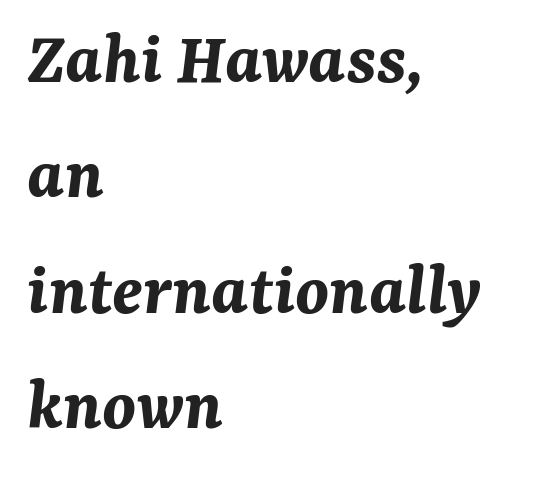
{"italic": "yes", "lean": "right", "slant_degrees": 7, "bold": "yes", "weight": "bold", "width": "normal", "stroke_contrast": "medium", "x_height": "medium", "monospaced": "no", "underline": "no", "align": "left", "line_spacing": "normal", "line_spacing_ratio": 1.54, "letter_spacing": "normal", "letter_spacing_em": 0.0, "glyph_px": 75}
